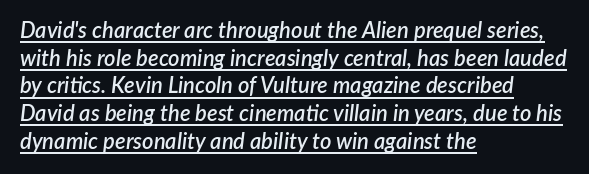
{"italic": "yes", "lean": "right", "slant_degrees": 7, "bold": "semi", "underline": "yes", "align": "left", "line_spacing": "normal", "line_spacing_ratio": 1.26, "letter_spacing": "normal", "letter_spacing_em": 0.0, "glyph_px": 22}
